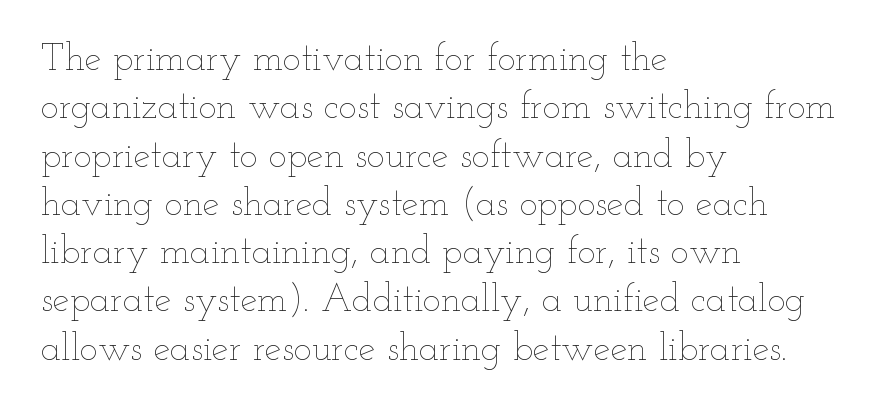
The image shows 38 px thin, wide type, upright; set left-aligned, normal line spacing (1.27x), normal letter spacing, not underlined; low stroke contrast and a small x-height.
